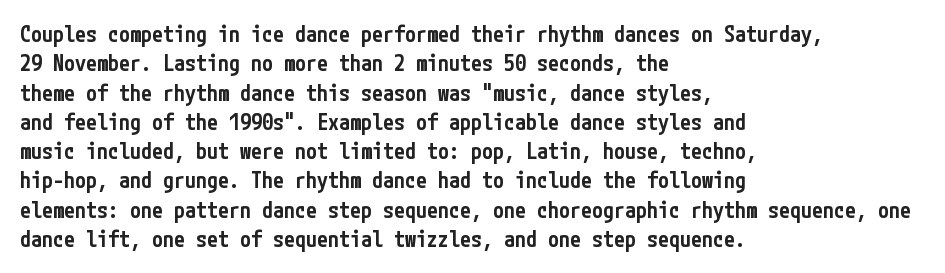
The image shows 22 px text type, upright; set left-aligned, normal line spacing (1.33x), normal letter spacing, not underlined.
